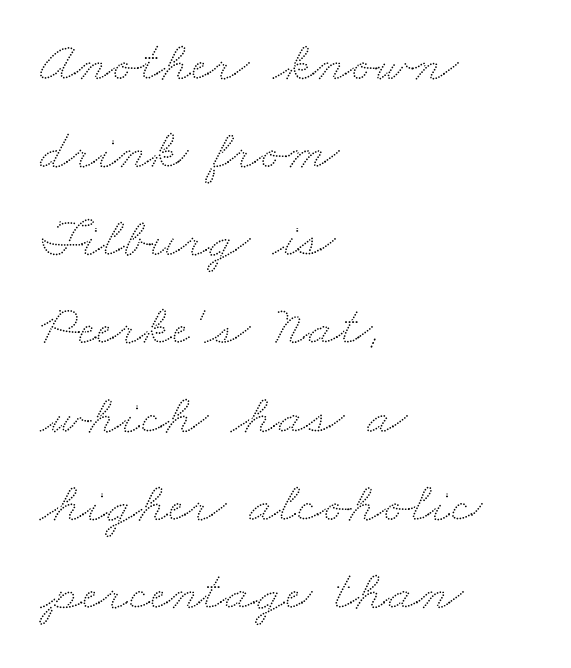
{"width": "wide", "stroke_contrast": "low", "x_height": "small", "monospaced": "no", "underline": "no", "align": "left", "line_spacing": "normal", "line_spacing_ratio": 1.52, "letter_spacing": "normal", "letter_spacing_em": 0.0, "glyph_px": 58}
